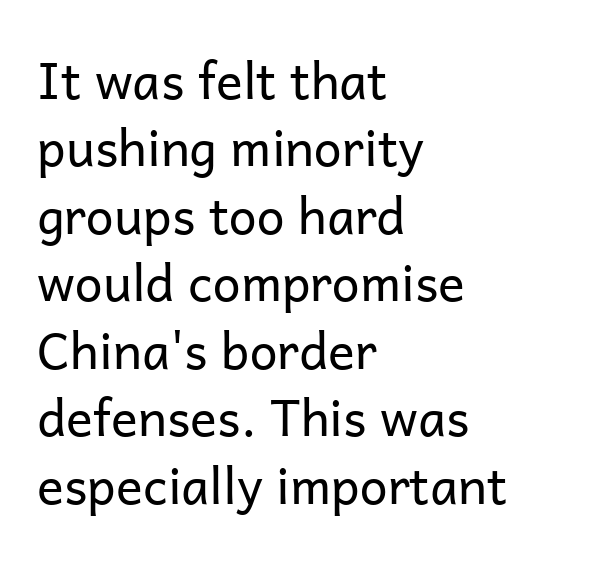
{"serif": "no", "italic": "no", "bold": "no", "weight": "regular", "width": "normal", "stroke_contrast": "low", "x_height": "medium", "monospaced": "no", "underline": "no", "align": "left", "line_spacing": "normal", "line_spacing_ratio": 1.35, "letter_spacing": "normal", "letter_spacing_em": 0.0, "glyph_px": 50}
